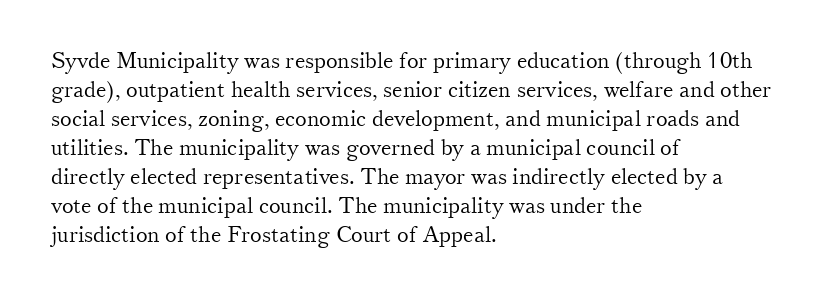
Tall strokes in this sample are plumb rather than angled. The passage shown has conventional tracking throughout. Every row of glyphs begins at an identical x-position on the left. A normal amount of white space separates one row of letters from the next. Type without underlining.
